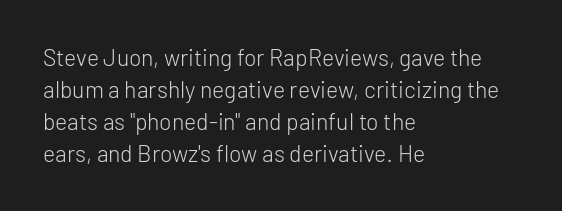
{"italic": "no", "bold": "no", "underline": "no", "align": "left", "line_spacing": "normal", "line_spacing_ratio": 1.39, "letter_spacing": "normal", "letter_spacing_em": 0.0, "glyph_px": 23}
